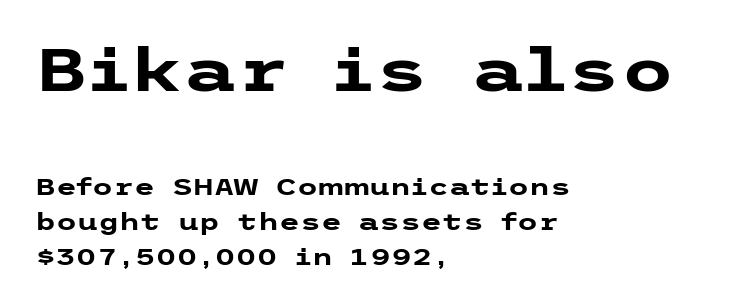
Q: Is the text bold? A: Yes.
Q: Is the text italic (slanted)? A: No, it is upright.
Q: Is the typeface a serif or a sans-serif typeface? A: Sans-serif.
Q: Is the text underlined? A: No.
Q: How is the paragraph aligned? A: Left-aligned.
Q: Is the spacing between letters normal or unusually wide? A: Normal.
Q: Is the spacing between lines tight, normal or loose? A: Normal.
Q: Which block of text is set in a larger size, the first (top) or the second (bottom)? A: The first (top) one.
Q: Width (condensed, normal, or wide)? A: Wide.
Q: Stroke contrast? A: Low.
Q: x-height? A: Medium.
